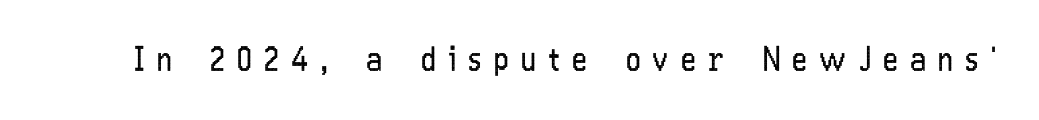
Q: Is the text bold? A: No.
Q: Is the text italic (slanted)? A: No, it is upright.
Q: Is the typeface a serif or a sans-serif typeface? A: Sans-serif.
Q: Is the text underlined? A: No.
Q: Is the spacing between letters normal or unusually wide? A: Unusually wide.
Q: Width (condensed, normal, or wide)? A: Condensed.
Q: Stroke contrast? A: Low.
Q: x-height? A: Medium.
Q: Monospaced? A: No.
